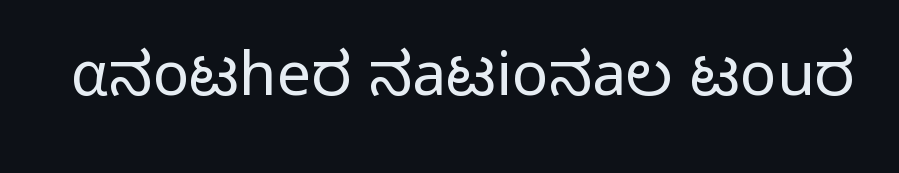
A quiet, ordinary-to-light weight characterises the typeface. The letters stand straight up with perfectly vertical stems. A sans-serif font was chosen for this passage. The area under the type is left untouched. The letters advance in unequal steps, a hallmark of proportional type.
